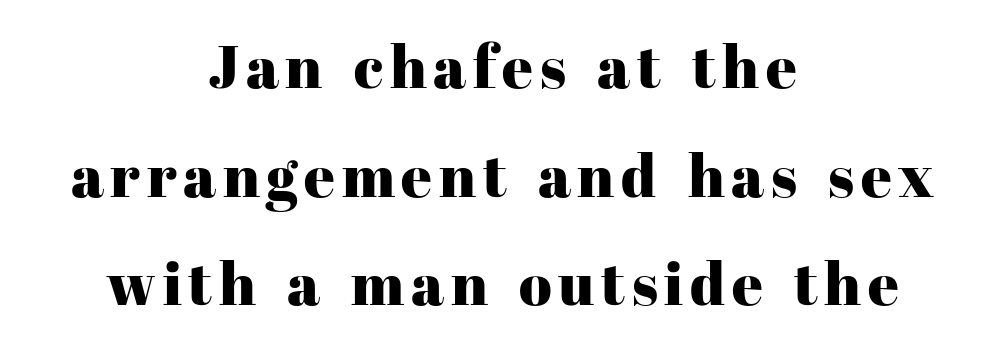
{"serif": "yes", "italic": "no", "width": "normal", "stroke_contrast": "high", "x_height": "medium", "monospaced": "no", "underline": "no", "align": "center", "line_spacing_ratio": 1.81, "glyph_px": 60}
